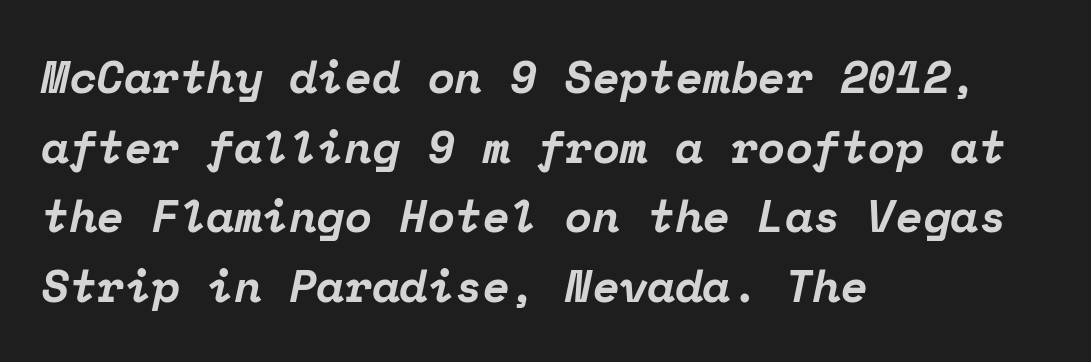
{"serif": "yes", "italic": "yes", "lean": "right", "slant_degrees": 12, "bold": "yes", "weight": "bold", "width": "normal", "stroke_contrast": "low", "x_height": "medium", "monospaced": "yes", "underline": "no", "align": "left", "line_spacing": "normal", "line_spacing_ratio": 1.55, "letter_spacing": "normal", "letter_spacing_em": 0.0, "glyph_px": 45}
